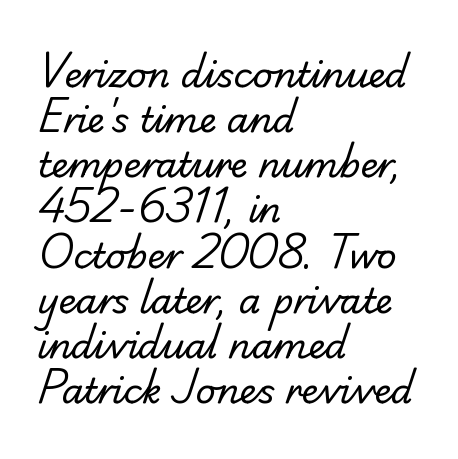
Q: Is the text bold? A: No.
Q: Is the typeface a serif or a sans-serif typeface? A: Serif.
Q: Is the text underlined? A: No.
Q: How is the paragraph aligned? A: Left-aligned.
Q: Is the spacing between letters normal or unusually wide? A: Normal.
Q: Is the spacing between lines tight, normal or loose? A: Normal.
Q: Width (condensed, normal, or wide)? A: Normal.
Q: Stroke contrast? A: Low.
Q: x-height? A: Small.
Q: Monospaced? A: No.
